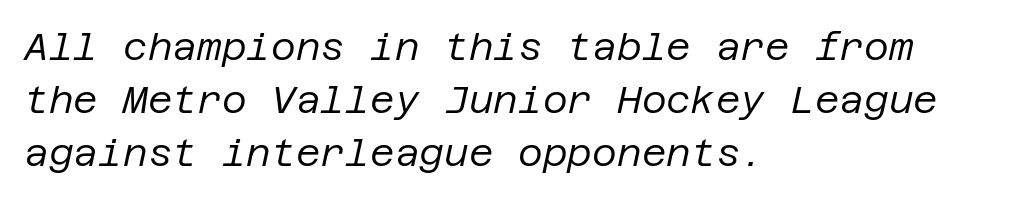
{"italic": "yes", "lean": "right", "slant_degrees": 12, "bold": "no", "weight": "regular", "width": "normal", "stroke_contrast": "low", "x_height": "large", "underline": "no", "align": "left", "line_spacing": "normal", "line_spacing_ratio": 1.4, "letter_spacing": "normal", "letter_spacing_em": 0.0, "glyph_px": 38}
